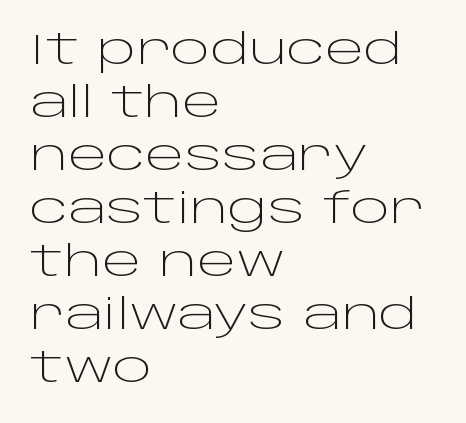
The image shows 42 px light, wide sans-serif type, upright; set left-aligned, normal line spacing (1.26x), normal letter spacing, not underlined; low stroke contrast and a large x-height.
